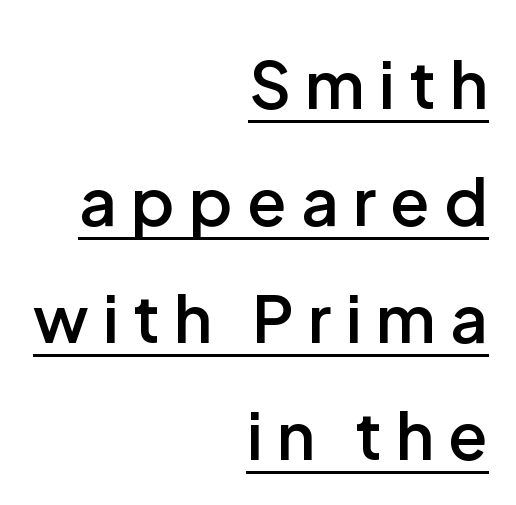
The image shows 65 px semibold sans-serif type, upright; set right-aligned, line spacing 1.8x, unusually wide letter spacing (+0.22 em), underlined; low stroke contrast and a medium x-height.
